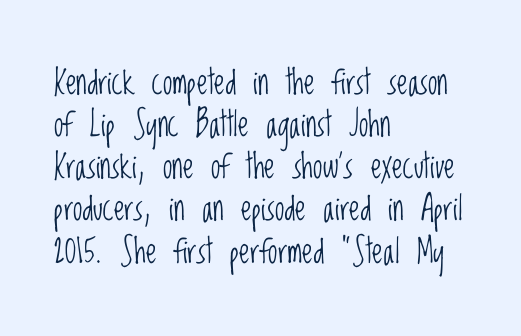
{"serif": "no", "italic": "no", "bold": "no", "weight": "light", "width": "condensed", "stroke_contrast": "low", "x_height": "large", "monospaced": "no", "underline": "no", "align": "left", "line_spacing_ratio": 1.24, "letter_spacing": "normal", "letter_spacing_em": 0.0, "glyph_px": 34}
